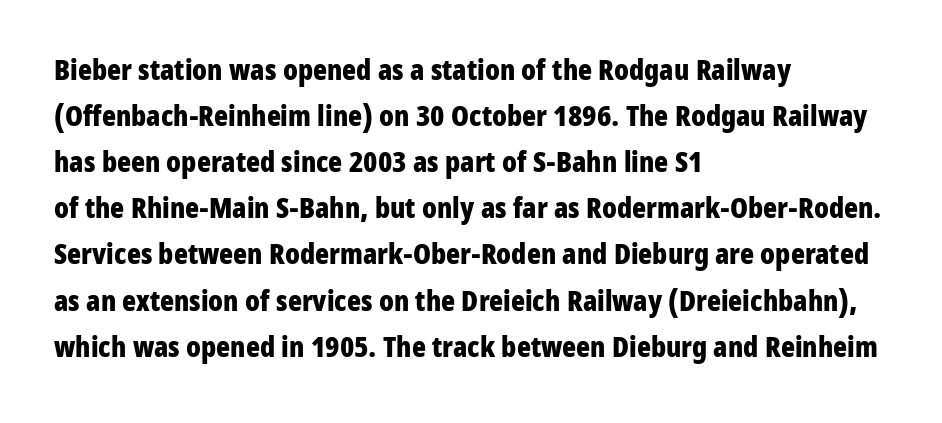
These lines stack with their left ends in a neat column. The font is running at its bold setting. Regular leading. The strip under each line holds only bare page. The rendering uses natural spacing where letterforms have individual widths.
